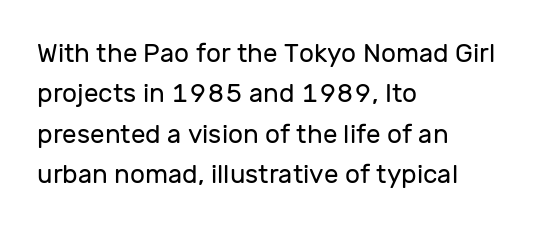
Check the space under the baseline: it is left empty. The type sits square on the baseline with zero lean. Line spacing here is normal. Casual observation: everything's shoved over to the left. Honestly, the letter spacing is just normal — you wouldn't notice it.
